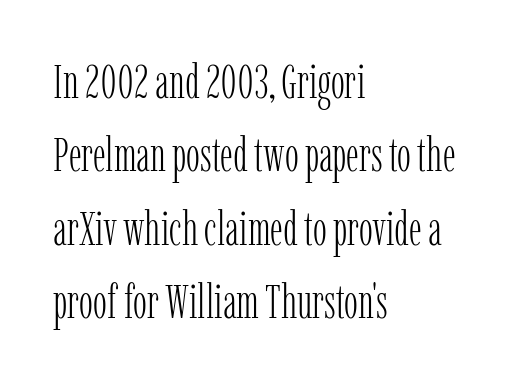
Evenly set lines give the paragraph a standard silhouette. Short and long lines alike share a common starting point at left. Underlining? Definitely not there. Heaviness? Minimal to ordinary, like unemphasized prose. This rendering employs a face with finishing strokes, i.e., a serif.
